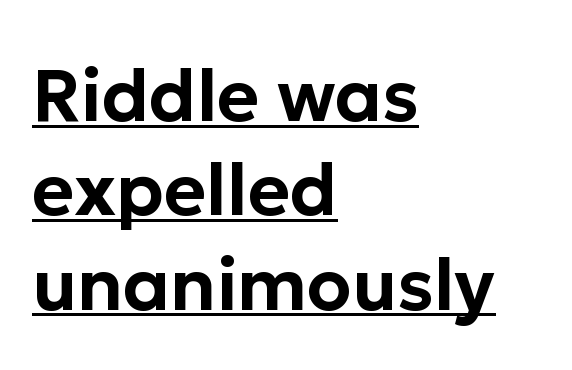
Tracking here is standard; glyphs follow each other at the usual distance. Somebody hit Ctrl+U on this one — the words are underlined. Students, observe: this is what conventionally led text looks like. Nothing sits at the stroke ends, so this counts as sans-serif. A typesetter would mark this as roman, not italic.
